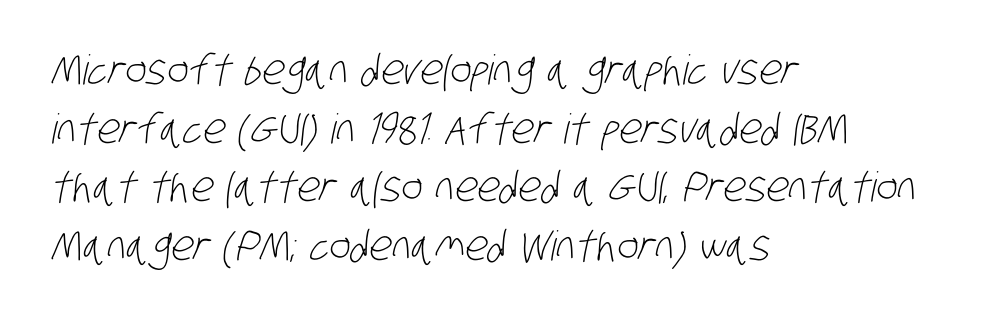
{"serif": "no", "bold": "no", "weight": "light", "width": "condensed", "stroke_contrast": "low", "x_height": "large", "monospaced": "no", "underline": "no", "align": "left", "line_spacing": "normal", "line_spacing_ratio": 1.43, "letter_spacing": "normal", "letter_spacing_em": 0.0, "glyph_px": 41}
